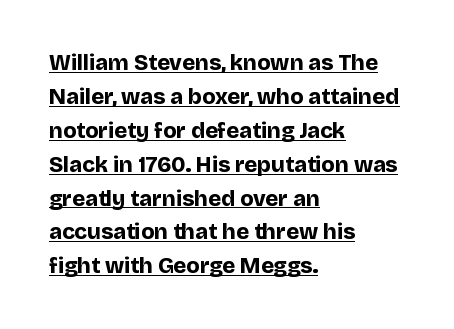
{"italic": "no", "bold": "yes", "underline": "yes", "align": "left", "line_spacing": "normal", "line_spacing_ratio": 1.54, "letter_spacing": "normal", "letter_spacing_em": 0.0, "glyph_px": 22}
